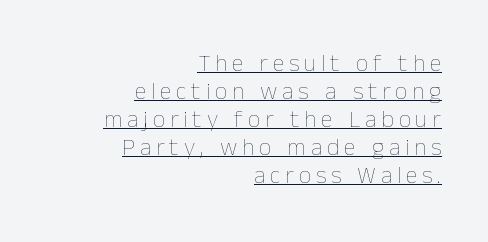
{"italic": "no", "bold": "no", "underline": "yes", "align": "right", "line_spacing_ratio": 1.17, "letter_spacing": "wide", "letter_spacing_em": 0.2, "glyph_px": 24}
